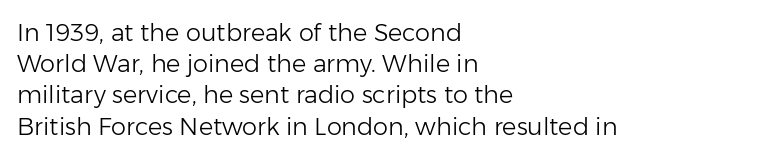
The ragged edge is on the right, which tells us the setting is flush left. The passage shown is not underscored anywhere. These lines were composed using upright roman letters. This sample uses plain, unmodified letter spacing. Reading down the column, the eye jumps a familiar distance to each next line.
